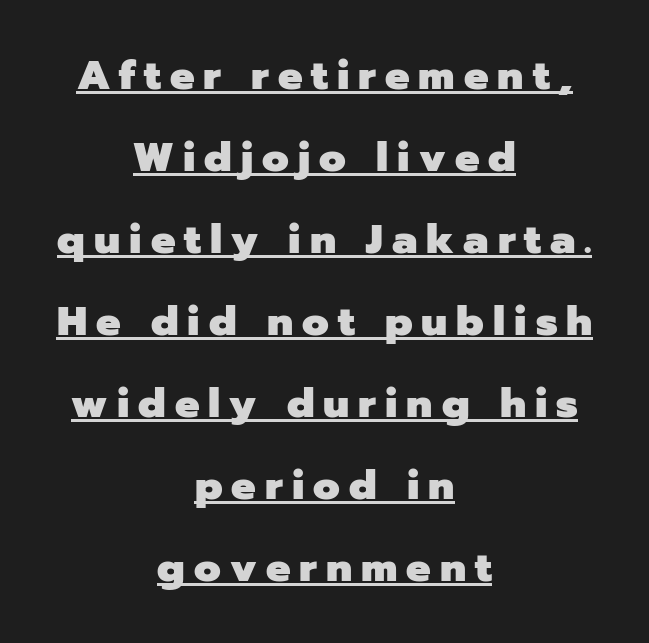
Short and long lines alike share a common midpoint. Every stem runs plumb, perpendicular to the baseline. The font family rendered here belongs to the sans-serif group. How would I describe the line gaps? Wide and relaxed. Loose tracking; the words dissolve into strings of separated letters. Look at the stroke-to-counter ratio: heavy, a bold.
